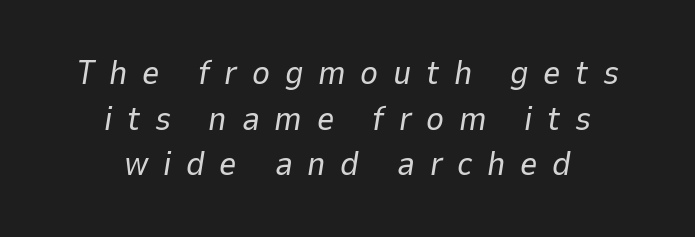
{"italic": "yes", "lean": "right", "slant_degrees": 9, "bold": "no", "weight": "regular", "width": "normal", "stroke_contrast": "low", "x_height": "medium", "monospaced": "no", "underline": "no", "align": "center", "line_spacing": "normal", "line_spacing_ratio": 1.34, "letter_spacing": "wide", "letter_spacing_em": 0.43, "glyph_px": 34}
